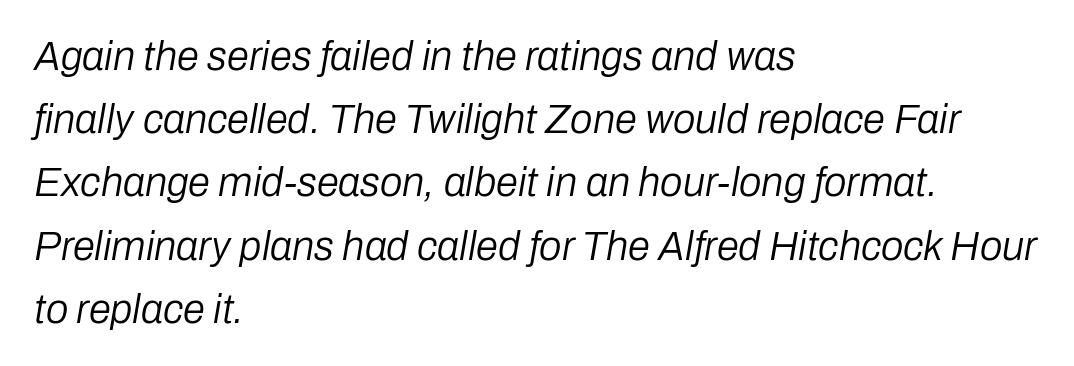
The image shows 40 px regular-weight type, italic (leaning right); set left-aligned, normal line spacing (1.58x), normal letter spacing, not underlined; low stroke contrast and a medium x-height.
